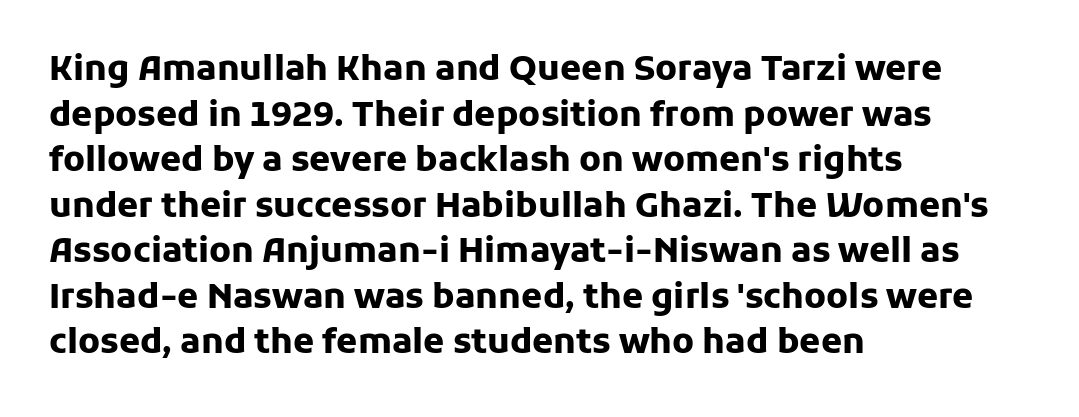
Q: Is the text bold? A: Yes.
Q: Is the text italic (slanted)? A: No, it is upright.
Q: Is the typeface a serif or a sans-serif typeface? A: Sans-serif.
Q: Is the text underlined? A: No.
Q: How is the paragraph aligned? A: Left-aligned.
Q: Is the spacing between letters normal or unusually wide? A: Normal.
Q: Is the spacing between lines tight, normal or loose? A: Normal.
Q: Width (condensed, normal, or wide)? A: Normal.
Q: Stroke contrast? A: Low.
Q: x-height? A: Medium.
Q: Monospaced? A: No.
